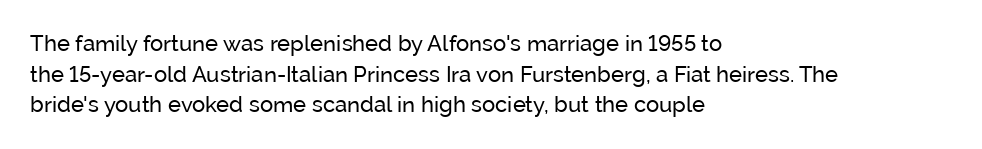
The image shows 22 px text type, upright; set left-aligned, normal line spacing (1.39x), normal letter spacing, not underlined.
